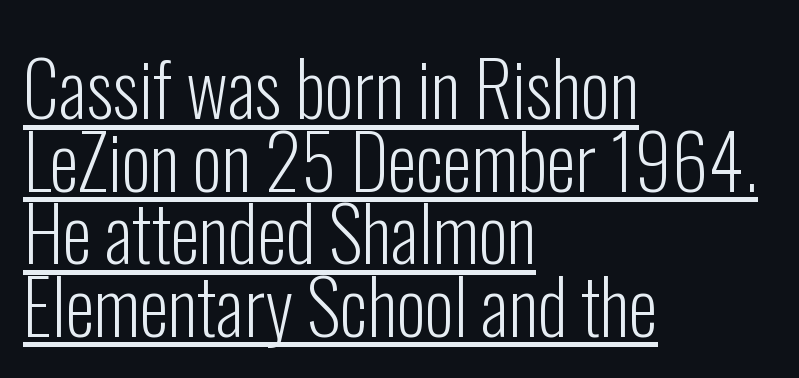
Q: Is the text bold? A: No.
Q: Is the text italic (slanted)? A: No, it is upright.
Q: Is the typeface a serif or a sans-serif typeface? A: Sans-serif.
Q: Is the text underlined? A: Yes.
Q: How is the paragraph aligned? A: Left-aligned.
Q: Is the spacing between letters normal or unusually wide? A: Normal.
Q: Is the spacing between lines tight, normal or loose? A: Tight.
Q: Width (condensed, normal, or wide)? A: Condensed.
Q: Stroke contrast? A: Low.
Q: x-height? A: Medium.
Q: Monospaced? A: No.
